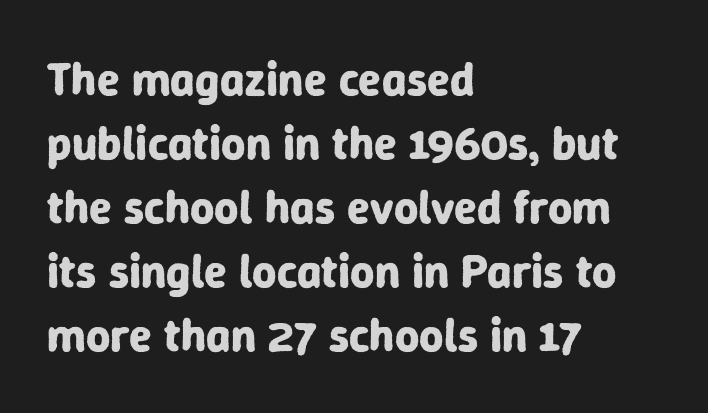
The image shows 47 px bold sans-serif type, upright; set left-aligned, normal line spacing (1.36x), normal letter spacing, not underlined; low stroke contrast and a medium x-height.
